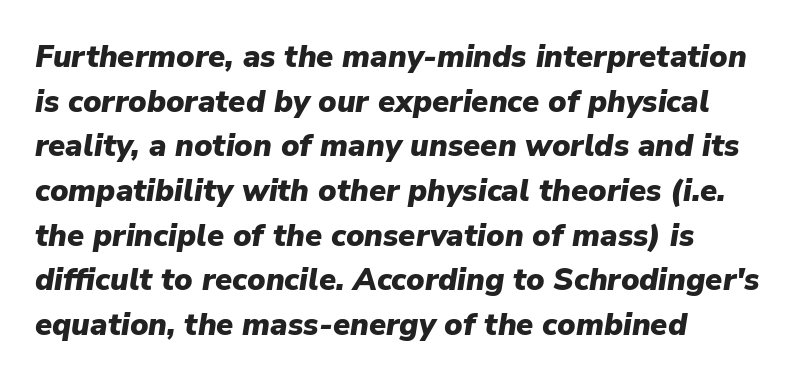
{"italic": "yes", "lean": "right", "slant_degrees": 9, "bold": "yes", "weight": "heavy", "width": "normal", "stroke_contrast": "low", "x_height": "medium", "monospaced": "no", "underline": "no", "align": "left", "line_spacing": "normal", "line_spacing_ratio": 1.44, "letter_spacing": "normal", "letter_spacing_em": 0.0, "glyph_px": 31}
